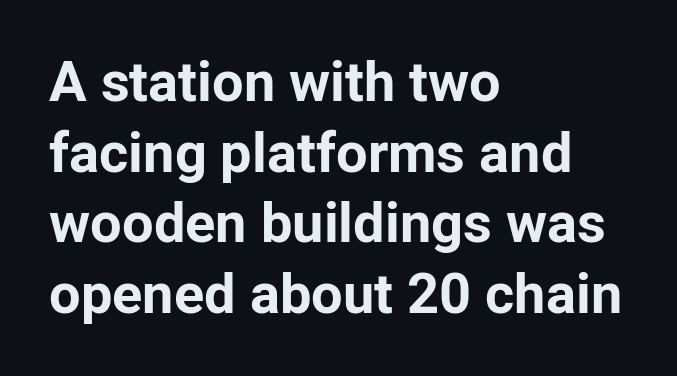
{"serif": "no", "italic": "no", "bold": "yes", "weight": "bold", "width": "normal", "stroke_contrast": "low", "x_height": "medium", "monospaced": "no", "underline": "no", "align": "left", "line_spacing": "normal", "line_spacing_ratio": 1.26, "letter_spacing": "normal", "letter_spacing_em": 0.0, "glyph_px": 56}
